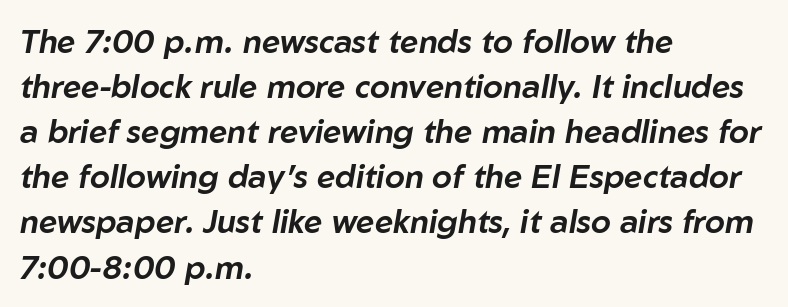
Q: Is the text italic (slanted)? A: Yes, it leans right by about 10 degrees.
Q: Is the text underlined? A: No.
Q: How is the paragraph aligned? A: Left-aligned.
Q: Is the spacing between letters normal or unusually wide? A: Normal.
Q: Is the spacing between lines tight, normal or loose? A: Normal.
Q: Width (condensed, normal, or wide)? A: Normal.
Q: Stroke contrast? A: Low.
Q: x-height? A: Medium.
Q: Monospaced? A: No.
